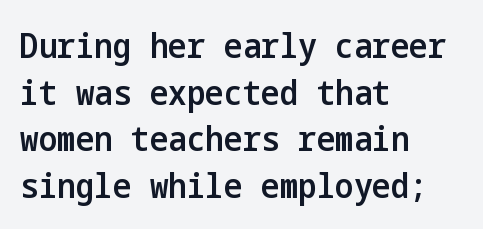
{"serif": "no", "italic": "no", "bold": "semi", "weight": "semibold", "width": "condensed", "stroke_contrast": "low", "x_height": "medium", "underline": "no", "align": "left", "line_spacing": "normal", "line_spacing_ratio": 1.33, "letter_spacing": "normal", "letter_spacing_em": 0.0, "glyph_px": 35}
